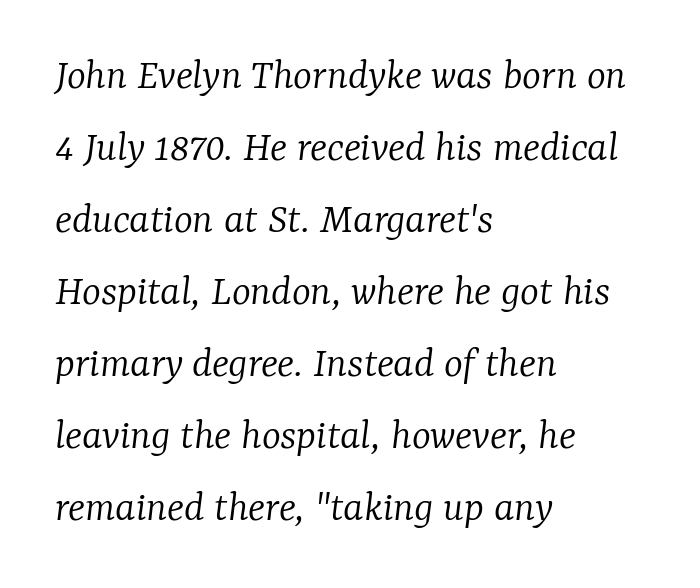
{"serif": "yes", "italic": "yes", "lean": "right", "slant_degrees": 7, "bold": "no", "weight": "light", "width": "normal", "stroke_contrast": "low", "x_height": "medium", "monospaced": "no", "underline": "no", "align": "left", "line_spacing": "normal", "line_spacing_ratio": 1.6, "letter_spacing": "normal", "letter_spacing_em": 0.0, "glyph_px": 45}
